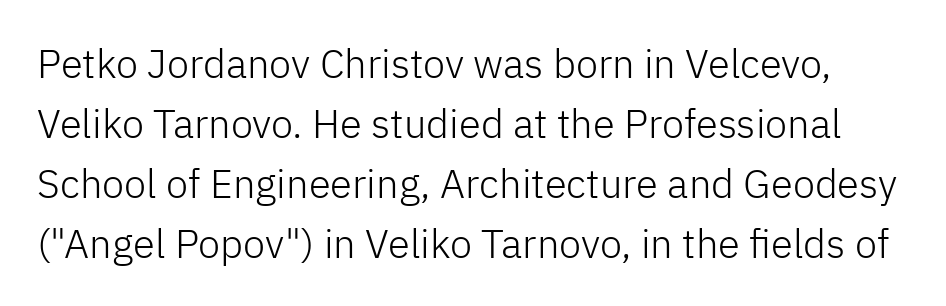
{"serif": "no", "italic": "no", "bold": "no", "weight": "light", "width": "normal", "stroke_contrast": "low", "x_height": "medium", "monospaced": "no", "underline": "no", "line_spacing": "normal", "line_spacing_ratio": 1.5, "letter_spacing": "normal", "letter_spacing_em": 0.0, "glyph_px": 40}
